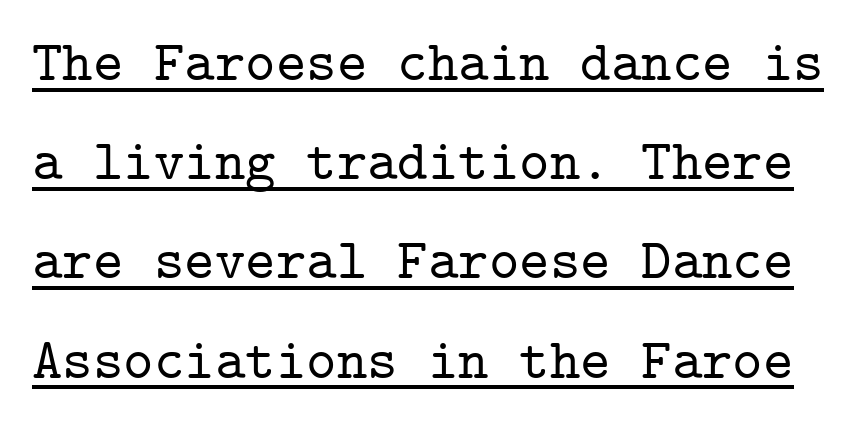
{"serif": "yes", "italic": "no", "width": "normal", "stroke_contrast": "low", "x_height": "medium", "monospaced": "yes", "underline": "yes", "line_spacing_ratio": 1.71, "letter_spacing": "normal", "letter_spacing_em": 0.0, "glyph_px": 58}
